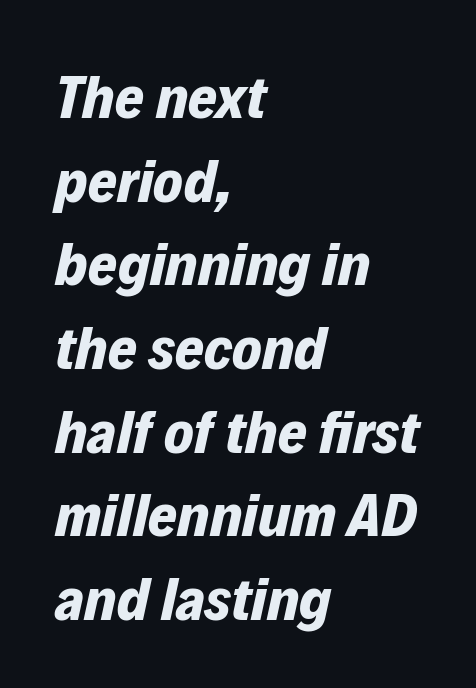
Characters are canted at an angle relative to the baseline's perpendicular. Compared with a centered layout, this one pins lines to the left instead. Thick stems and heavy bowls — unmistakably bold. This rendering features lettering with no underline.
